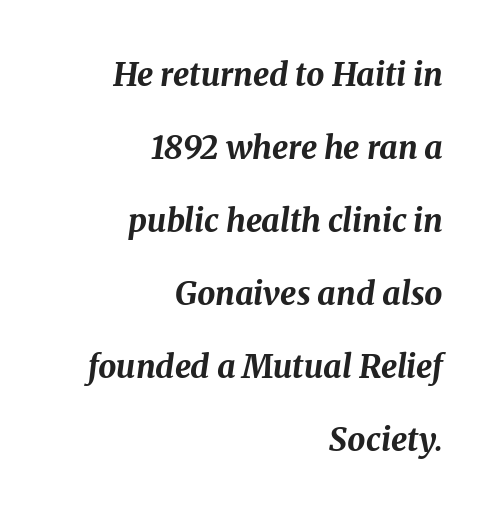
There is no visible air inserted between adjacent glyphs. Descender tails drop into unmarked territory. Is there much room between lines? Yes — plenty of vertical air separates them. The lines in this sample share a right terminus and differ only in where they begin.
